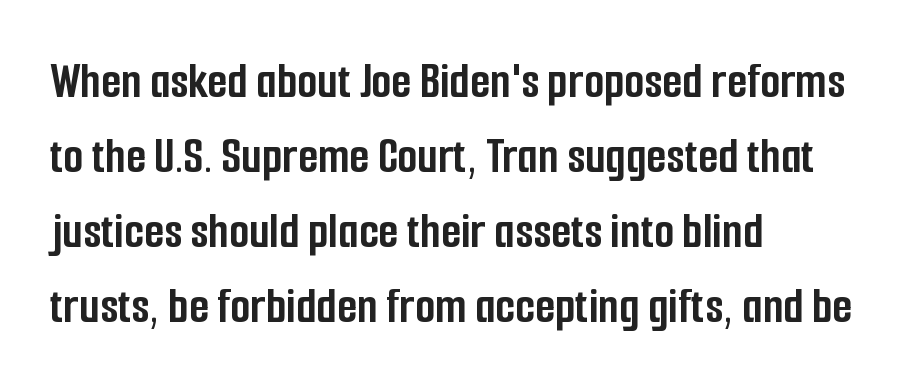
The setting favours the left margin, as ordinary paragraphs usually do. Spacing verdict: proportional, widths tailored to each character. Observe the absence of serifs on each vertical stroke in this sample. The glyphs have the mass of a bold cut. Does the lettering tilt? It doesn't — this is upright.
